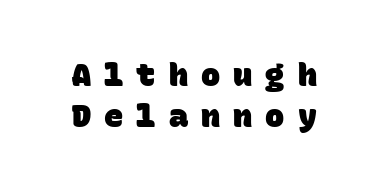
The font is running at its bold setting. Inter-character spacing is expanded well beyond the font's built-in metrics. Descender tails drop into unmarked territory. Regarding leading, the lines here are spaced in the standard way. Stroke terminals: plain, sans-serif. Fixed-width glyphs throughout — classic coding-font behaviour.
